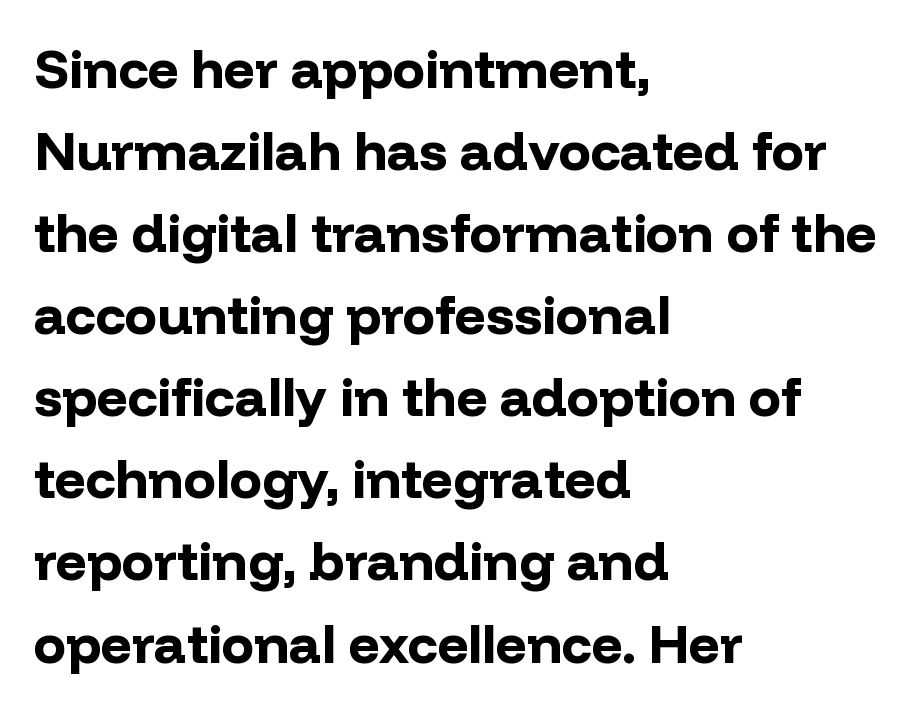
Do the characters align in a grid? No, the font is proportional. In terms of weight, the rendering is a true, heavy bold. The space directly below the letters is spotless. Each word holds together tightly as a unit, with standard inter-letter gaps. Summary of vertical rhythm: regular, with standard interline spacing.
